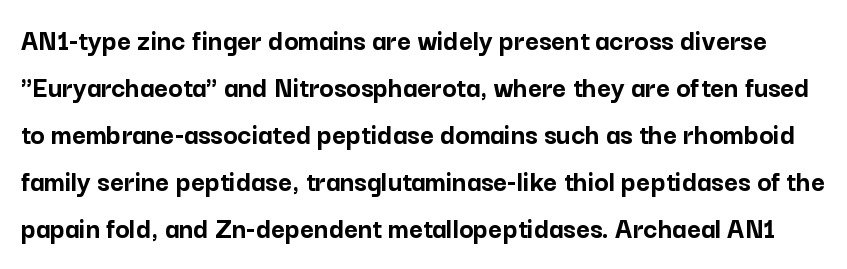
The image shows 30 px semibold sans-serif type, upright; set normal line spacing (1.57x), normal letter spacing, not underlined; low stroke contrast and a medium x-height.
